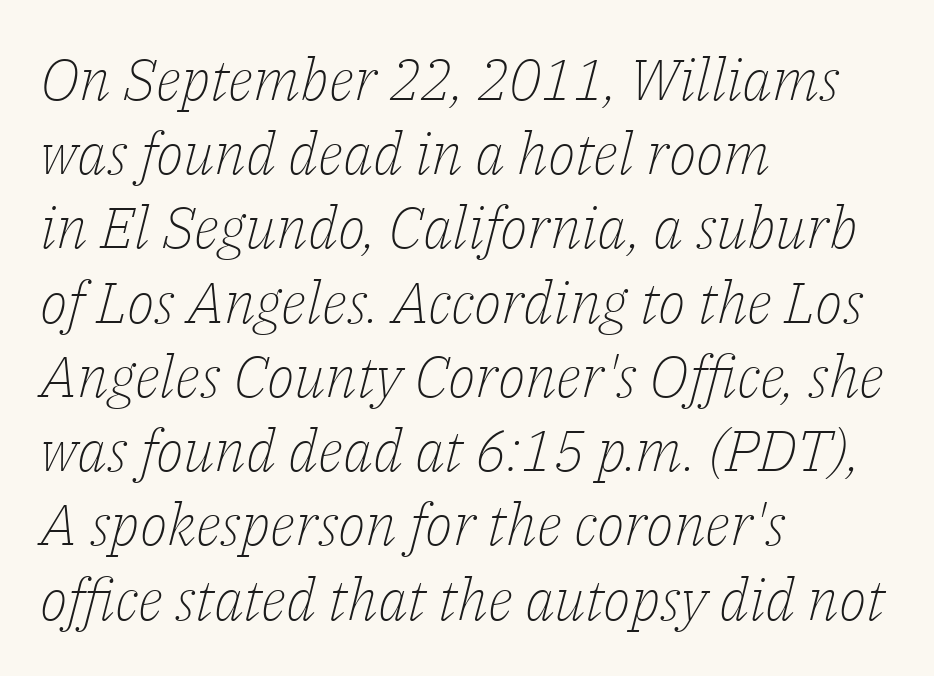
Q: Is the text bold? A: No.
Q: Is the text italic (slanted)? A: Yes, it leans right by about 14 degrees.
Q: Is the typeface a serif or a sans-serif typeface? A: Serif.
Q: Is the text underlined? A: No.
Q: How is the paragraph aligned? A: Left-aligned.
Q: Is the spacing between letters normal or unusually wide? A: Normal.
Q: Is the spacing between lines tight, normal or loose? A: Normal.
Q: Width (condensed, normal, or wide)? A: Normal.
Q: Stroke contrast? A: Low.
Q: x-height? A: Medium.
Q: Monospaced? A: No.
